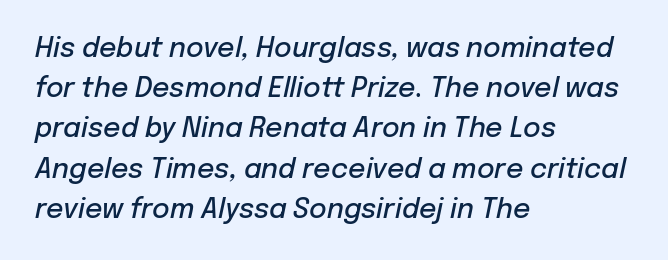
The image shows 27 px text type, italic (leaning right); set left-aligned, normal line spacing (1.49x), normal letter spacing, not underlined.
